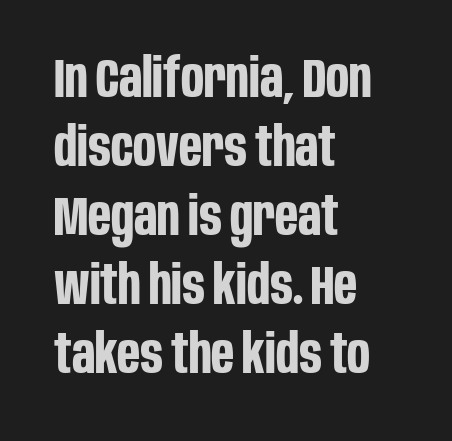
The rendering shows plain stroke endings on the letterforms — a sans-serif design. Unlike italic type, these characters show no tilt at all. These lines are set flush left with a ragged right edge. Baseline-to-baseline distance is the conventional proportion of letter height. A typesetter would call this proportional, since set widths differ per character.
